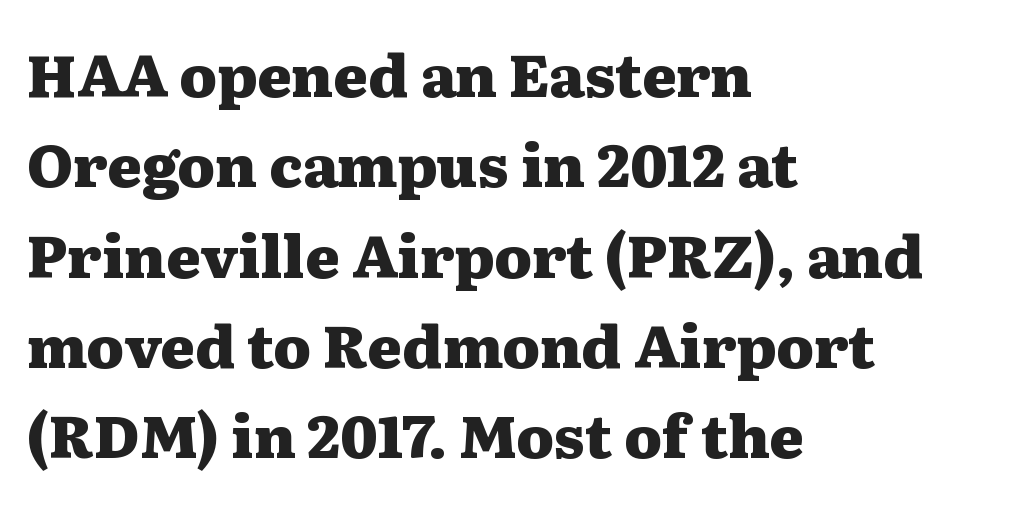
Q: Is the text bold? A: Yes.
Q: Is the text italic (slanted)? A: No, it is upright.
Q: Is the typeface a serif or a sans-serif typeface? A: Serif.
Q: Is the text underlined? A: No.
Q: How is the paragraph aligned? A: Left-aligned.
Q: Is the spacing between letters normal or unusually wide? A: Normal.
Q: Is the spacing between lines tight, normal or loose? A: Normal.
Q: Width (condensed, normal, or wide)? A: Wide.
Q: Stroke contrast? A: Medium.
Q: x-height? A: Medium.
Q: Monospaced? A: No.
